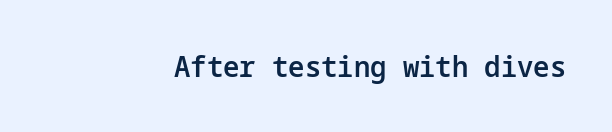
The image shows 29 px semibold sans-serif type, upright; set normal letter spacing, not underlined; low stroke contrast and a medium x-height.
